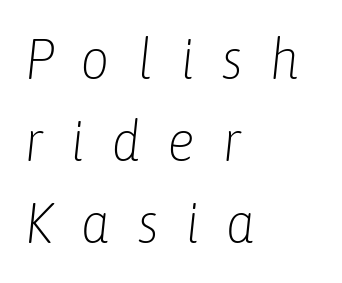
Stem width sits at or under what a default text font uses. The passage shown stacks its lines at a standard gap. Casual observation: everything's shoved over to the left. The passage shown is not underscored anywhere. These lines are rendered in a variable-pitch font. Someone cranked the tracking dial way up on this one.
